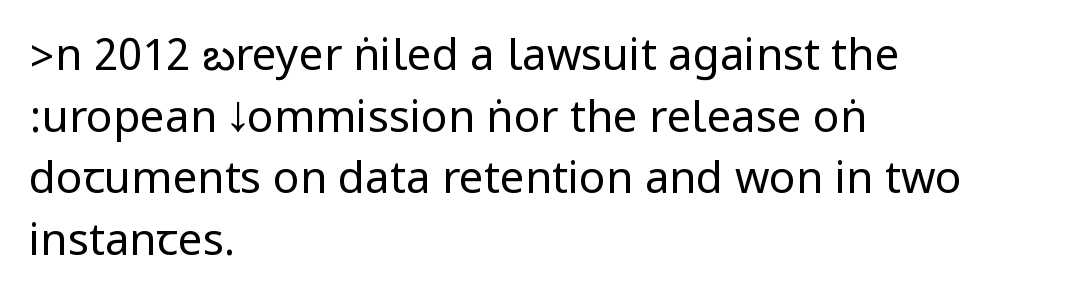
Q: Is the text bold? A: No.
Q: Is the text italic (slanted)? A: No, it is upright.
Q: Is the typeface a serif or a sans-serif typeface? A: Sans-serif.
Q: Is the text underlined? A: No.
Q: How is the paragraph aligned? A: Left-aligned.
Q: Is the spacing between letters normal or unusually wide? A: Normal.
Q: Is the spacing between lines tight, normal or loose? A: Normal.
Q: Width (condensed, normal, or wide)? A: Condensed.
Q: Stroke contrast? A: Low.
